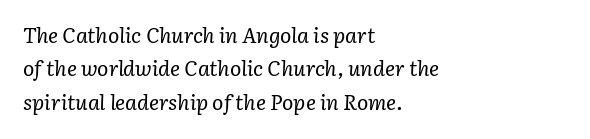
The image shows 21 px text type, italic (leaning right); set left-aligned, normal line spacing (1.59x), normal letter spacing, not underlined.
